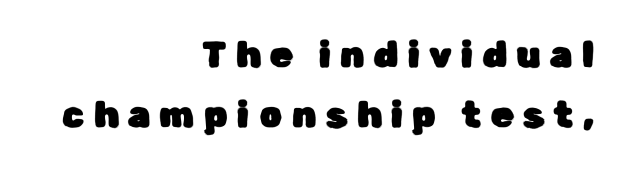
Q: Is the text italic (slanted)? A: No, it is upright.
Q: Is the typeface a serif or a sans-serif typeface? A: Sans-serif.
Q: Is the text underlined? A: No.
Q: How is the paragraph aligned? A: Right-aligned.
Q: Is the spacing between letters normal or unusually wide? A: Unusually wide.
Q: Is the spacing between lines tight, normal or loose? A: Normal.
Q: Width (condensed, normal, or wide)? A: Normal.
Q: Stroke contrast? A: Low.
Q: x-height? A: Medium.
Q: Monospaced? A: No.
